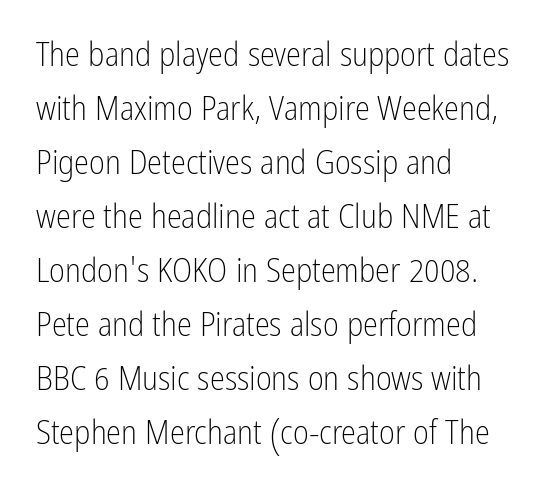
The image shows 34 px light, condensed sans-serif type, upright; set left-aligned, normal line spacing (1.59x), normal letter spacing, not underlined; low stroke contrast and a medium x-height.
